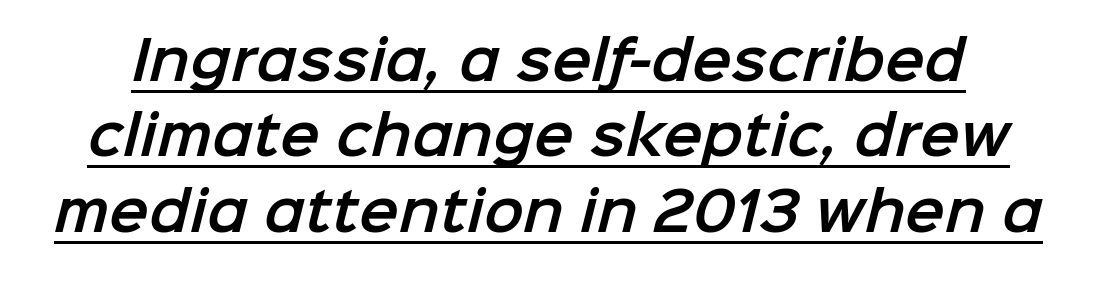
Quick note: interline space is typical. Note the varied advance widths — an 'i' is clearly narrower than an 'm'. Somebody hit Ctrl+U on this one — the words are underlined. Is the letter spacing exaggerated? No — it looks like the ordinary default. The designer went with a sans here, leaving each stem footless.
